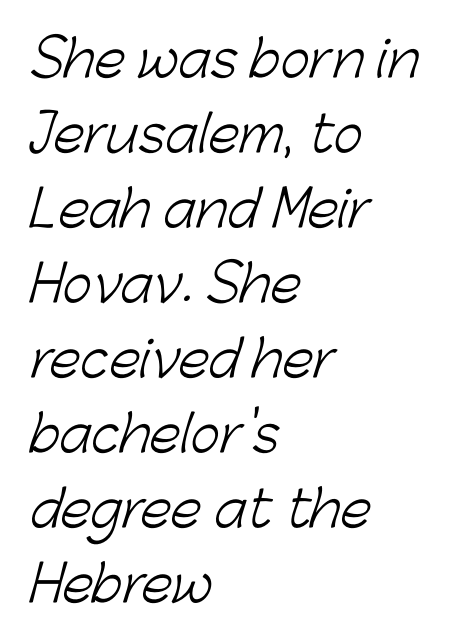
The space directly below the letters is spotless. Line beginnings align vertically; line endings do not. What's the leading like? Ordinary, nothing unusual. Are there feet on the stems? There aren't — it's a sans. Nothing unusual about the tracking: characters are spaced as the font intends. Bold? No — there's no thickening of the strokes.
